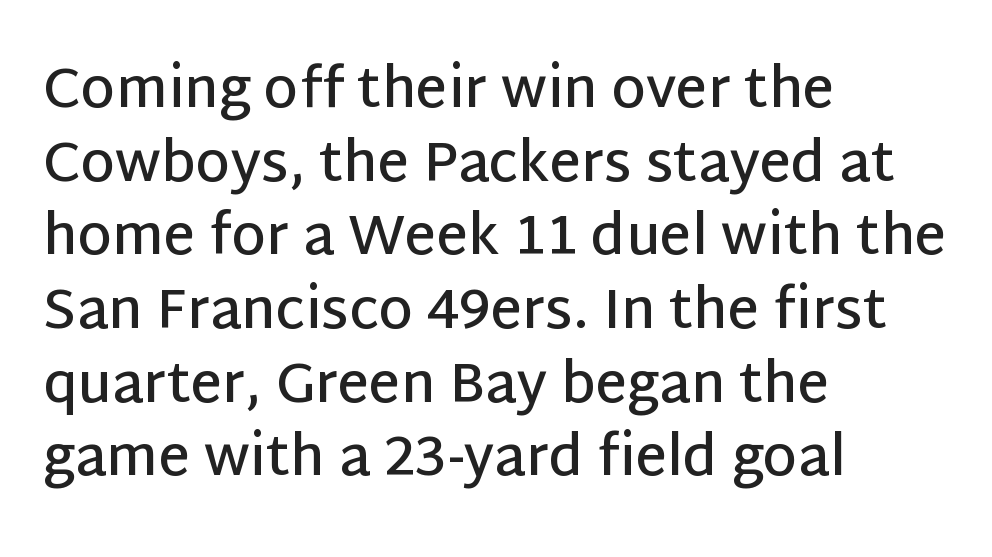
{"serif": "no", "italic": "no", "bold": "semi", "weight": "semibold", "width": "normal", "stroke_contrast": "low", "x_height": "large", "monospaced": "no", "underline": "no", "align": "left", "line_spacing": "normal", "line_spacing_ratio": 1.34, "letter_spacing": "normal", "letter_spacing_em": 0.0, "glyph_px": 55}
